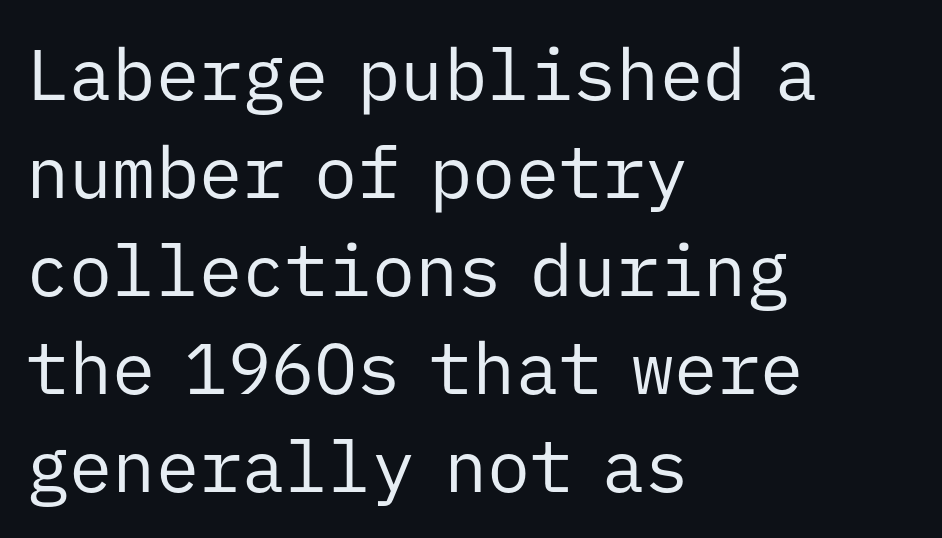
The image shows 72 px regular-weight sans-serif type, upright, monospaced; set left-aligned, normal line spacing (1.36x), normal letter spacing, not underlined; low stroke contrast and a medium x-height.
